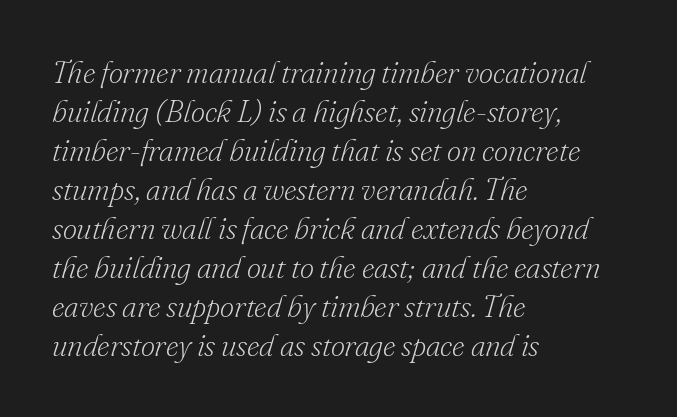
Q: Is the text bold? A: No.
Q: Is the text italic (slanted)? A: Yes, it leans right by about 16 degrees.
Q: Is the typeface a serif or a sans-serif typeface? A: Serif.
Q: Is the text underlined? A: No.
Q: How is the paragraph aligned? A: Left-aligned.
Q: Is the spacing between letters normal or unusually wide? A: Normal.
Q: Is the spacing between lines tight, normal or loose? A: Normal.
Q: Width (condensed, normal, or wide)? A: Normal.
Q: Stroke contrast? A: Low.
Q: x-height? A: Small.
Q: Monospaced? A: No.
